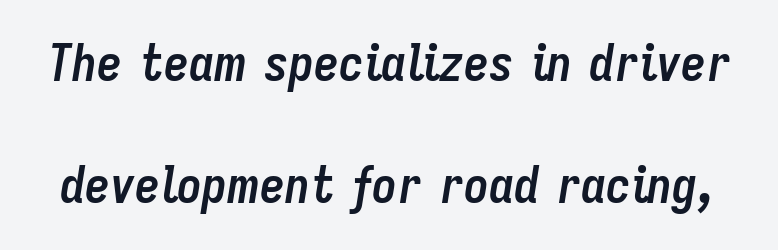
{"italic": "yes", "lean": "right", "slant_degrees": 9, "bold": "yes", "weight": "semibold", "width": "condensed", "stroke_contrast": "low", "x_height": "medium", "monospaced": "no", "underline": "no", "line_spacing": "loose", "line_spacing_ratio": 2.44, "letter_spacing": "normal", "letter_spacing_em": 0.0, "glyph_px": 50}
